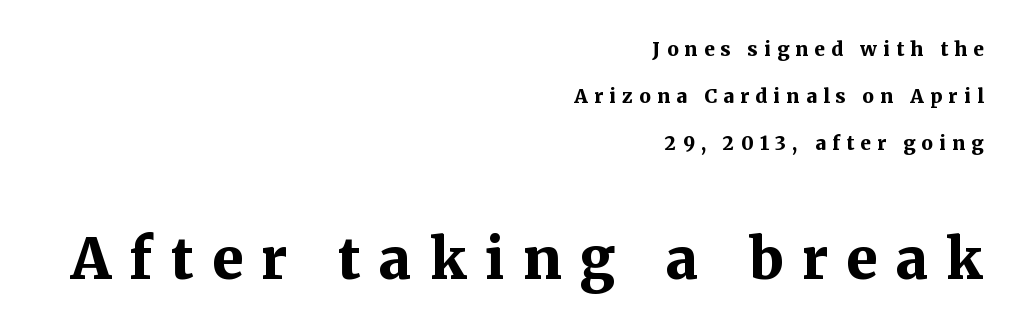
The image shows 56 px bold serif type, upright; set right-aligned, loose line spacing (2.48x), unusually wide letter spacing (+0.33 em), not underlined; the second (bottom) block is 2.95x larger; medium stroke contrast and a medium x-height.
